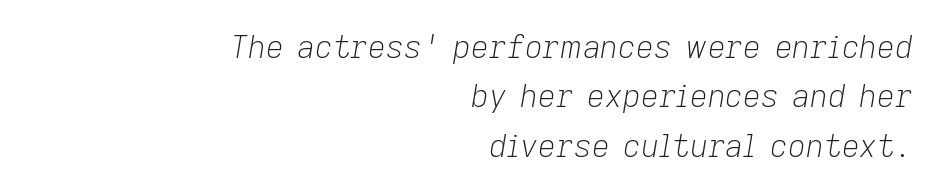
Q: Is the text bold? A: No.
Q: Is the text italic (slanted)? A: Yes, it leans right by about 9 degrees.
Q: Is the text underlined? A: No.
Q: How is the paragraph aligned? A: Right-aligned.
Q: Is the spacing between letters normal or unusually wide? A: Normal.
Q: Is the spacing between lines tight, normal or loose? A: Normal.
Q: Width (condensed, normal, or wide)? A: Normal.
Q: Stroke contrast? A: Low.
Q: x-height? A: Medium.
Q: Monospaced? A: No.
